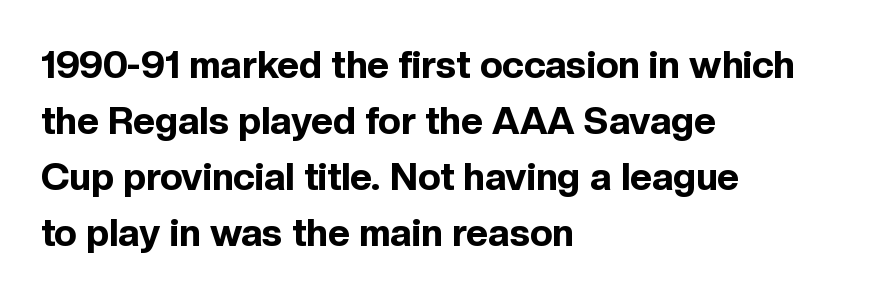
The image shows 38 px bold sans-serif type, upright; set left-aligned, normal line spacing (1.47x), normal letter spacing, not underlined; a medium x-height.
